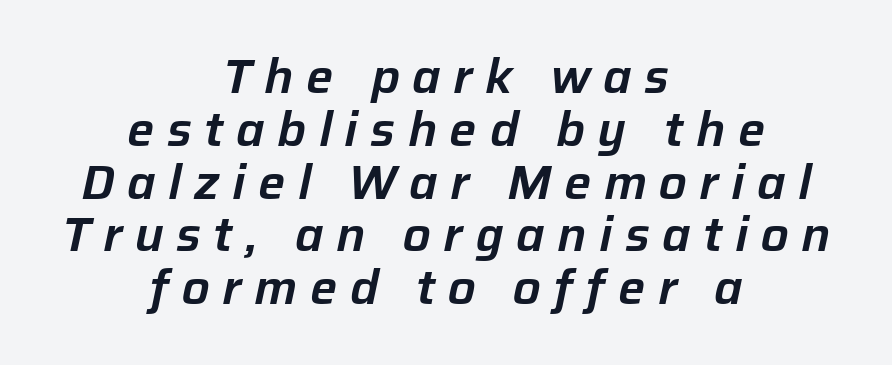
{"italic": "yes", "lean": "right", "slant_degrees": 12, "width": "normal", "stroke_contrast": "low", "x_height": "medium", "monospaced": "no", "underline": "no", "align": "center", "line_spacing": "tight", "line_spacing_ratio": 1.1, "letter_spacing": "wide", "letter_spacing_em": 0.26, "glyph_px": 48}
